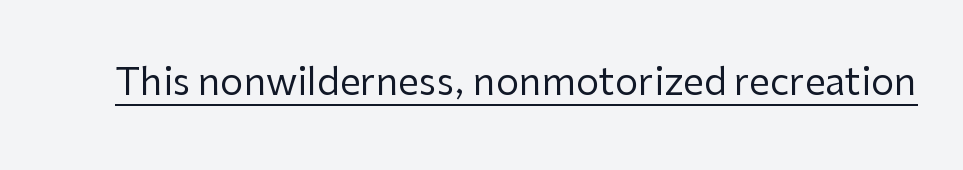
The image shows 37 px regular-weight sans-serif type, upright; set normal letter spacing, underlined; low stroke contrast and a medium x-height.
